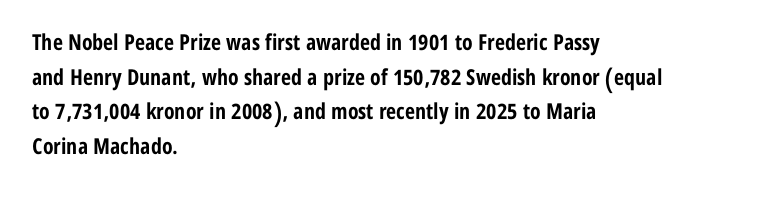
The image shows 22 px bold type, upright; set left-aligned, normal line spacing (1.57x), normal letter spacing, not underlined.
